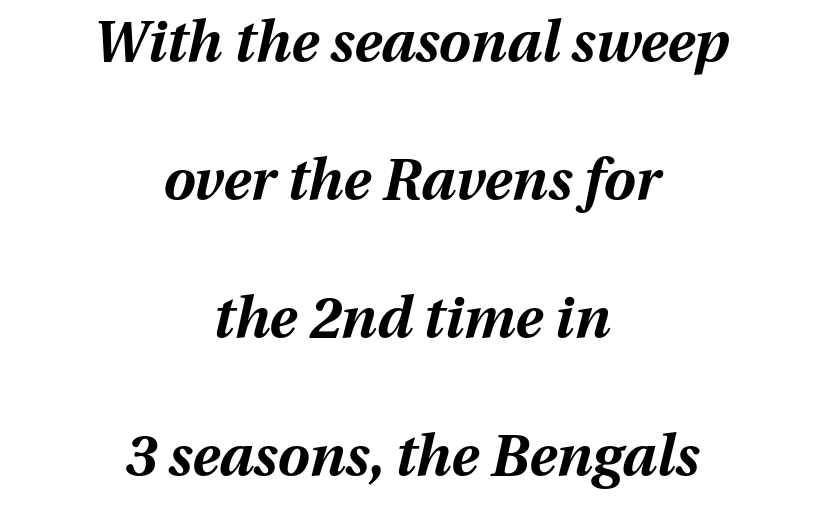
Just letters on the line, the space beneath them empty. The passage shown is typed in a proportional face where columns would drift. The face used here has a pronounced slope to its letters. Whoever set this chose breathing room over compactness in the vertical rhythm. Students, note that the glyphs here touch the page at normal intervals.
